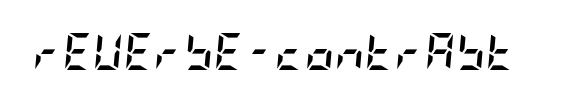
The image shows 37 px semibold, condensed type, italic (leaning right); set normal letter spacing, not underlined; low stroke contrast and a large x-height.
